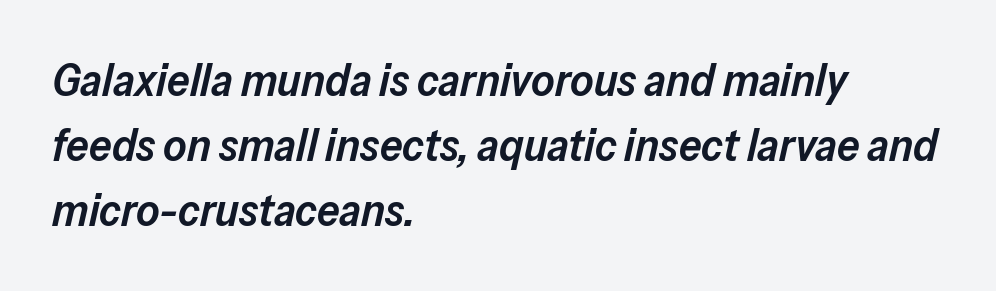
{"italic": "yes", "lean": "right", "slant_degrees": 13, "bold": "semi", "weight": "semibold", "width": "normal", "stroke_contrast": "low", "x_height": "medium", "monospaced": "no", "underline": "no", "align": "left", "line_spacing": "normal", "line_spacing_ratio": 1.45, "letter_spacing": "normal", "letter_spacing_em": 0.0, "glyph_px": 45}
